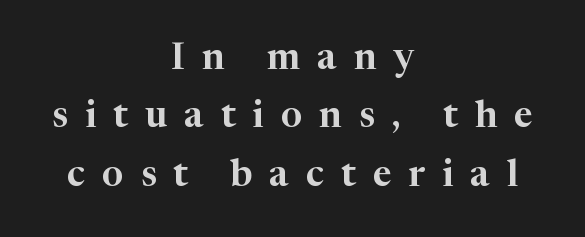
{"serif": "yes", "italic": "no", "width": "normal", "stroke_contrast": "high", "x_height": "medium", "monospaced": "no", "underline": "no", "align": "center", "line_spacing": "normal", "line_spacing_ratio": 1.58, "letter_spacing": "wide", "letter_spacing_em": 0.46, "glyph_px": 37}
